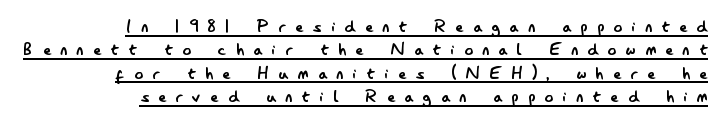
Q: Is the text bold? A: No.
Q: Is the text italic (slanted)? A: No, it is upright.
Q: Is the text underlined? A: Yes.
Q: How is the paragraph aligned? A: Right-aligned.
Q: Is the spacing between letters normal or unusually wide? A: Unusually wide.
Q: Is the spacing between lines tight, normal or loose? A: Tight.
